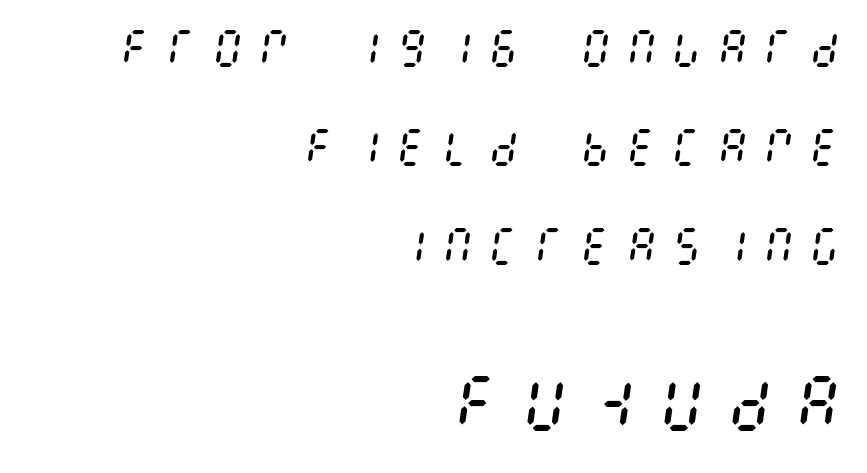
{"italic": "yes", "lean": "right", "slant_degrees": 8, "bold": "no", "weight": "regular", "width": "condensed", "stroke_contrast": "medium", "x_height": "large", "underline": "no", "align": "right", "line_spacing": "loose", "line_spacing_ratio": 2.42, "letter_spacing": "wide", "letter_spacing_em": 0.32, "larger_block": "second", "size_ratio": 1.49, "glyph_px": 61}
